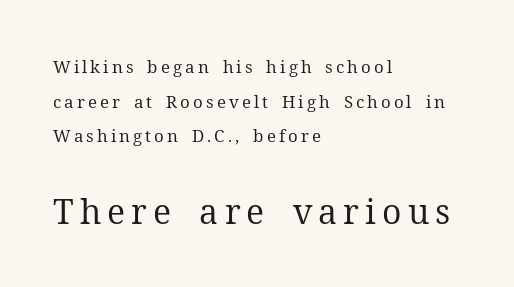
{"serif": "yes", "italic": "no", "bold": "no", "weight": "regular", "width": "normal", "stroke_contrast": "medium", "x_height": "medium", "monospaced": "no", "underline": "no", "align": "left", "line_spacing": "loose", "line_spacing_ratio": 2.03, "larger_block": "second", "size_ratio": 2.0, "glyph_px": 34}
